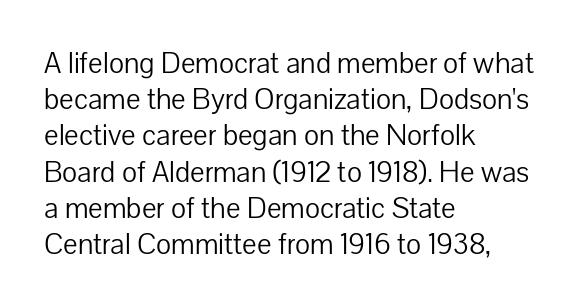
The space beneath each line is pristine and unruled. Between one letter and the next there's only the usual sliver of space. Casual observation: everything's shoved over to the left. Each new line begins a customary step beneath the previous one.
